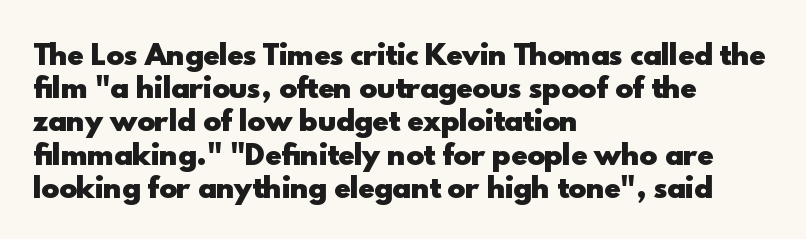
There is no visible air inserted between adjacent glyphs. In terms of weight, the rendering is a true, heavy bold. Visually the block forms a straight wall on the left and a jagged coastline on the right. Lines of text with bare space underneath. If you drew a line through each stem, it would be perfectly vertical.
